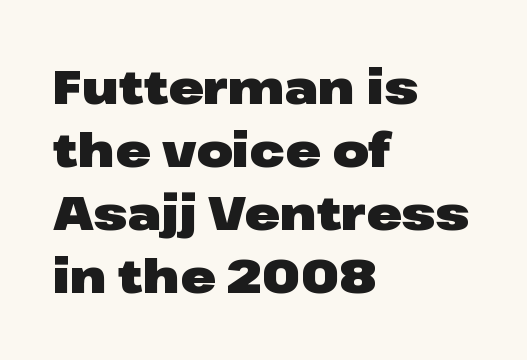
The image shows 47 px heavy, wide sans-serif type, upright; set left-aligned, normal line spacing (1.34x), normal letter spacing, not underlined; low stroke contrast and a medium x-height.
